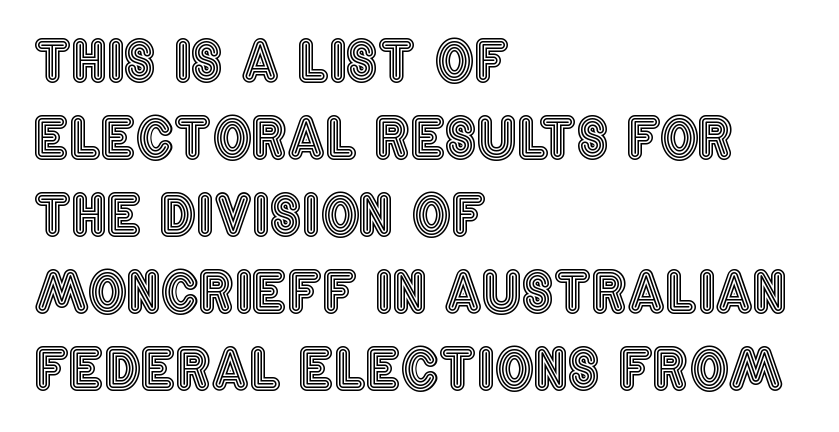
The gaps between neighbouring characters are ordinary and unremarkable. A clean baseline with only descenders dipping below it. Every row of glyphs begins at an identical x-position on the left. Normally led — the rows are evenly, conventionally spaced. These lines are rendered in a variable-pitch font. Every character sits straight up, as roman type does.
